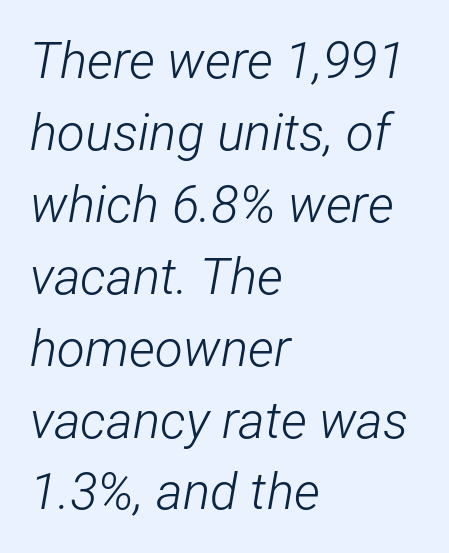
Q: Is the text bold? A: No.
Q: Is the text italic (slanted)? A: Yes, it leans right by about 12 degrees.
Q: Is the text underlined? A: No.
Q: How is the paragraph aligned? A: Left-aligned.
Q: Is the spacing between letters normal or unusually wide? A: Normal.
Q: Is the spacing between lines tight, normal or loose? A: Normal.
Q: Width (condensed, normal, or wide)? A: Condensed.
Q: Stroke contrast? A: Low.
Q: x-height? A: Medium.
Q: Monospaced? A: No.
